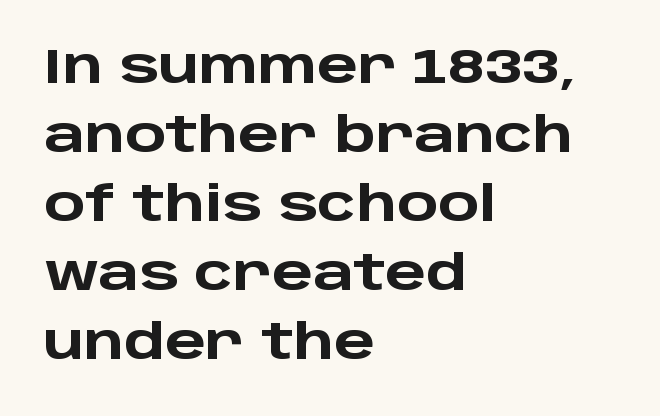
Line starts are locked; line ends wander. The space directly below the letters is spotless. This is the regular roman posture of the typeface. A typesetter would call this zero additional tracking. The block of text has a typical density, with ordinary space between rows. Does the type have serifs? No, each stem ends abruptly.
